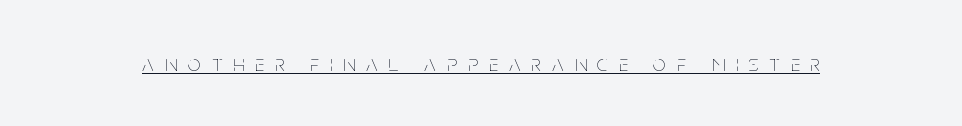
The image shows 23 px text type, upright; set unusually wide letter spacing (+0.48 em), underlined.
